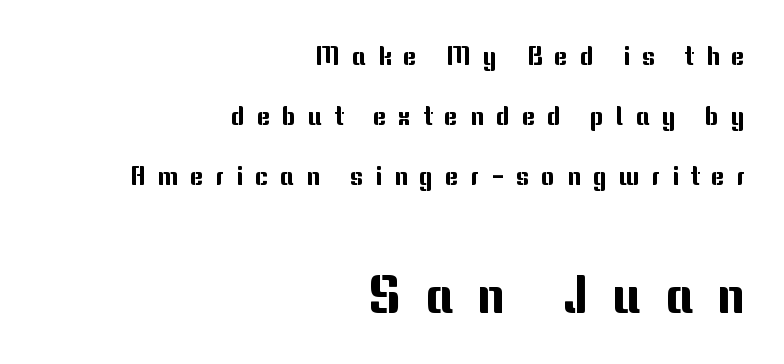
The setting favours the right margin, as signatures and pull-quotes sometimes do. The rendering uses natural spacing where letterforms have individual widths. Unlike italic type, these characters show no tilt at all. These lines have a slow, spaced-out rhythm from letter to letter.
